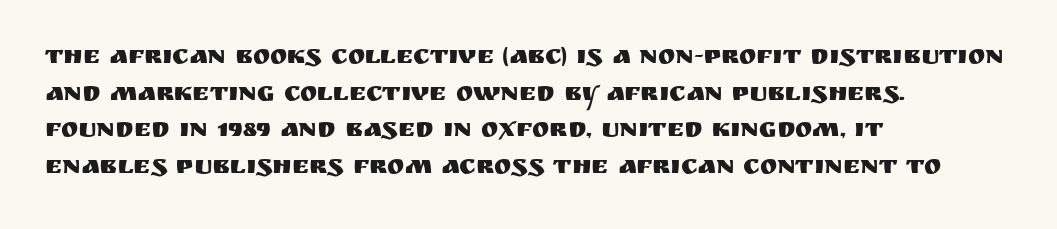
The image shows 26 px text type, upright; set left-aligned, normal line spacing (1.41x), normal letter spacing, not underlined.
